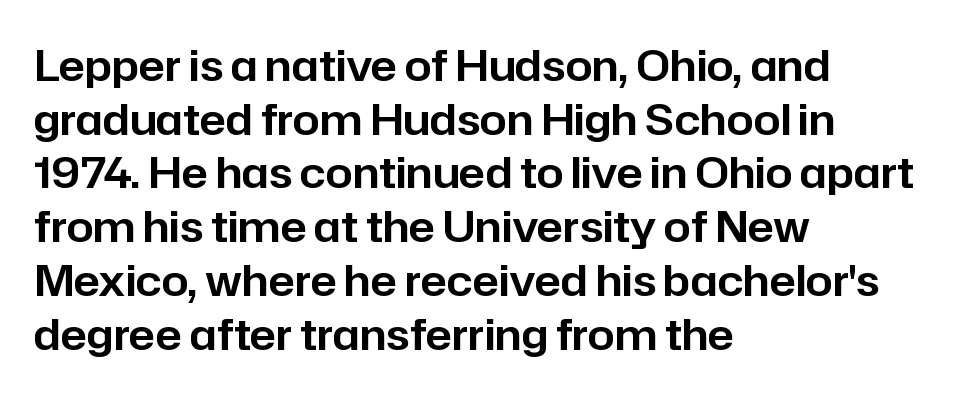
This block has exactly the height ordinary leading produces. Regarding serifs, this sample does without them. This is roman type, the default non-slanted kind. Only glyphs here, with clear space below each row.
